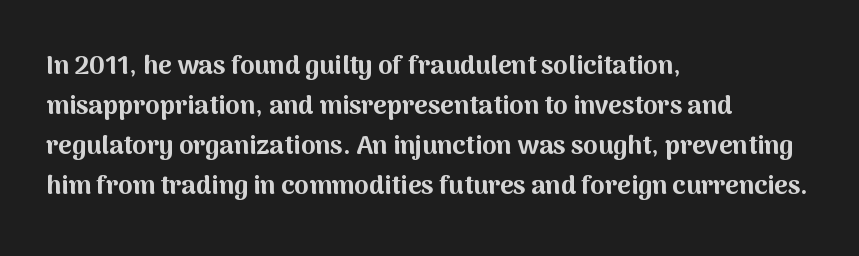
{"italic": "no", "bold": "yes", "underline": "no", "align": "left", "line_spacing": "normal", "line_spacing_ratio": 1.54, "letter_spacing": "normal", "letter_spacing_em": 0.0, "glyph_px": 26}
